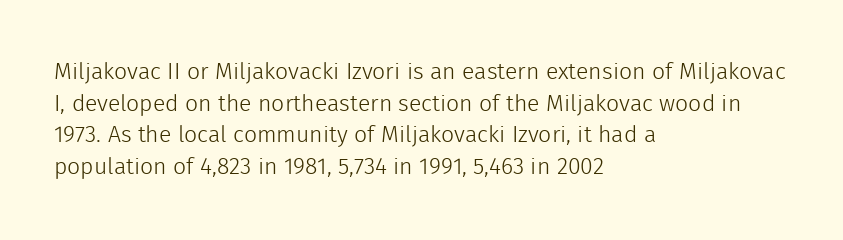
{"italic": "no", "bold": "no", "underline": "no", "align": "left", "line_spacing": "normal", "line_spacing_ratio": 1.37, "letter_spacing": "normal", "letter_spacing_em": 0.0, "glyph_px": 23}
